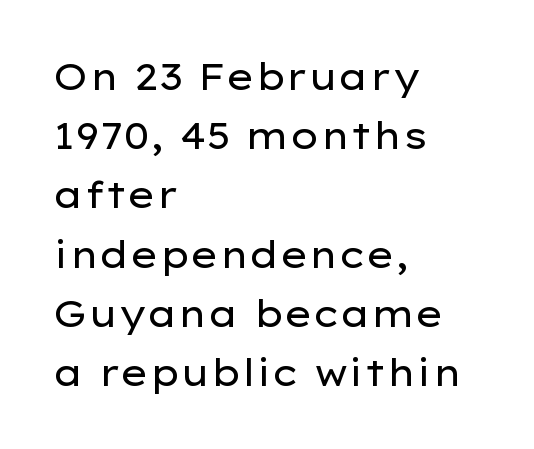
Q: Is the text bold? A: No.
Q: Is the text italic (slanted)? A: No, it is upright.
Q: Is the typeface a serif or a sans-serif typeface? A: Sans-serif.
Q: Is the text underlined? A: No.
Q: How is the paragraph aligned? A: Left-aligned.
Q: Is the spacing between letters normal or unusually wide? A: Normal.
Q: Is the spacing between lines tight, normal or loose? A: Normal.
Q: Width (condensed, normal, or wide)? A: Wide.
Q: Stroke contrast? A: Low.
Q: x-height? A: Medium.
Q: Monospaced? A: No.
